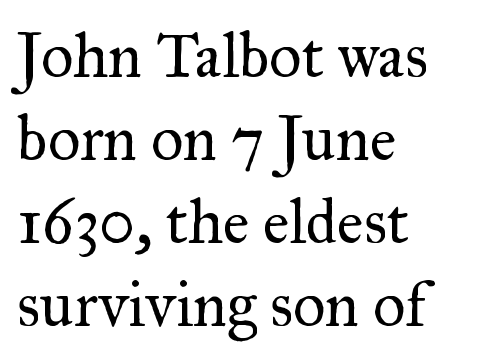
Check the space under the baseline: it is left empty. The face used here is seriffed, in the tradition of book romans. Successive baselines arrive at the customary interval. When letters stand straight like this, we call the style roman or upright. The passage shown is not bold in any degree. A classic flush-left, rag-right setting is used for this passage.
